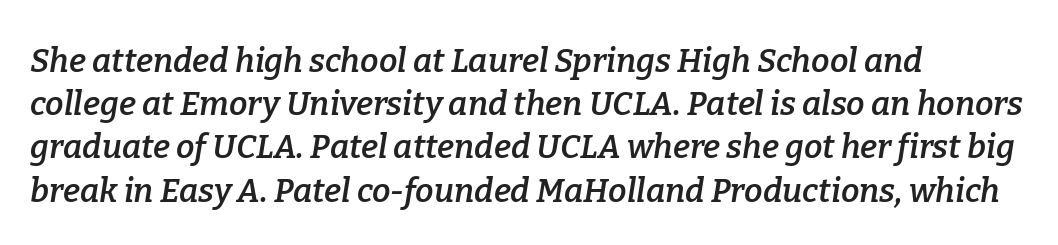
The image shows 33 px semibold serif type, italic (leaning right); set left-aligned, normal line spacing (1.31x), normal letter spacing, not underlined; low stroke contrast and a medium x-height.
